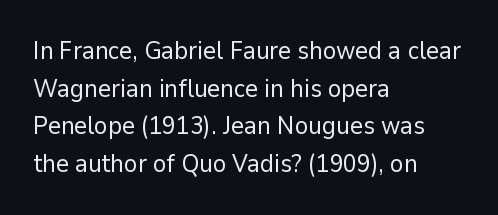
The image shows 25 px text type, upright; set left-aligned, normal line spacing (1.51x), normal letter spacing, not underlined.
